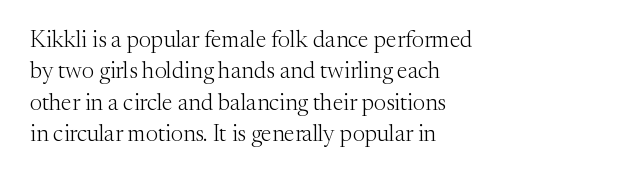
{"italic": "no", "bold": "no", "underline": "no", "align": "left", "line_spacing": "normal", "line_spacing_ratio": 1.36, "letter_spacing": "normal", "letter_spacing_em": 0.0, "glyph_px": 23}
